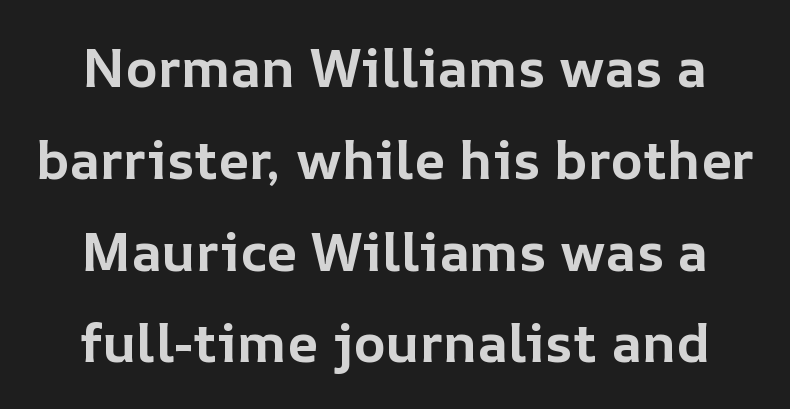
{"italic": "no", "bold": "yes", "weight": "bold", "width": "normal", "stroke_contrast": "low", "x_height": "medium", "monospaced": "no", "underline": "no", "line_spacing": "normal", "line_spacing_ratio": 1.7, "letter_spacing": "normal", "letter_spacing_em": 0.0, "glyph_px": 54}
